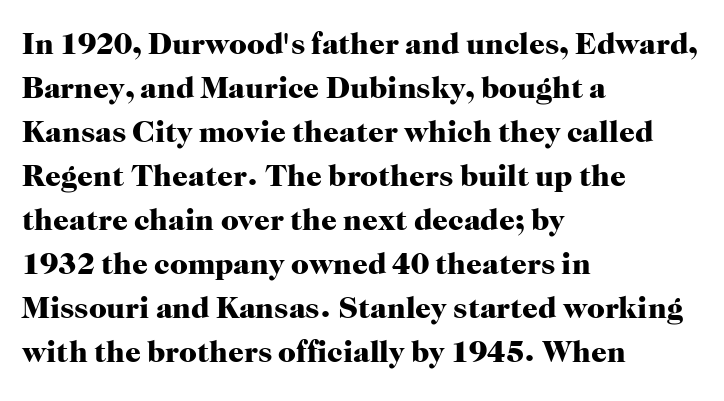
Q: Is the text bold? A: Yes.
Q: Is the text italic (slanted)? A: No, it is upright.
Q: Is the typeface a serif or a sans-serif typeface? A: Serif.
Q: Is the text underlined? A: No.
Q: How is the paragraph aligned? A: Left-aligned.
Q: Is the spacing between letters normal or unusually wide? A: Normal.
Q: Is the spacing between lines tight, normal or loose? A: Normal.
Q: Width (condensed, normal, or wide)? A: Normal.
Q: Stroke contrast? A: High.
Q: x-height? A: Medium.
Q: Monospaced? A: No.
